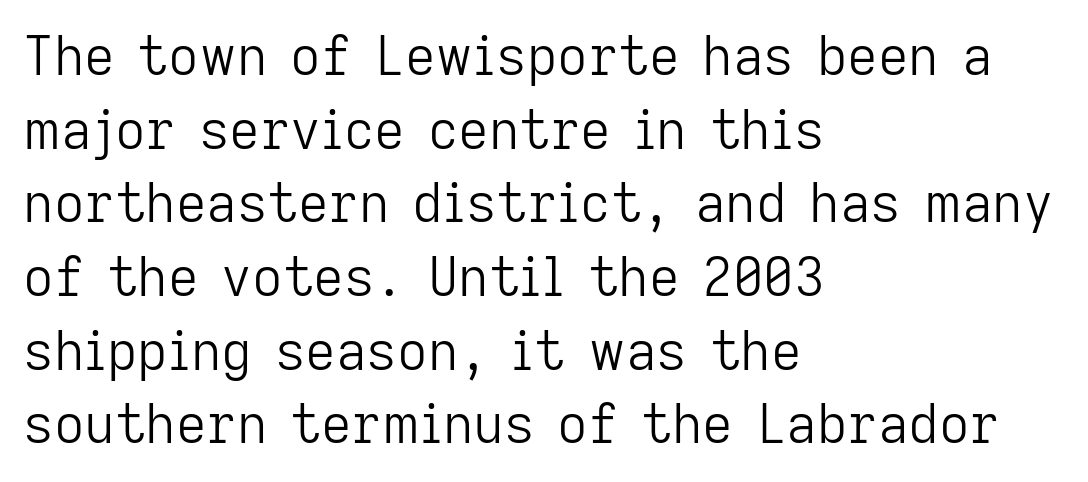
Q: Is the text bold? A: No.
Q: Is the text italic (slanted)? A: No, it is upright.
Q: Is the typeface a serif or a sans-serif typeface? A: Sans-serif.
Q: Is the text underlined? A: No.
Q: How is the paragraph aligned? A: Left-aligned.
Q: Is the spacing between letters normal or unusually wide? A: Normal.
Q: Is the spacing between lines tight, normal or loose? A: Normal.
Q: Width (condensed, normal, or wide)? A: Normal.
Q: Stroke contrast? A: Low.
Q: x-height? A: Medium.
Q: Monospaced? A: No.
